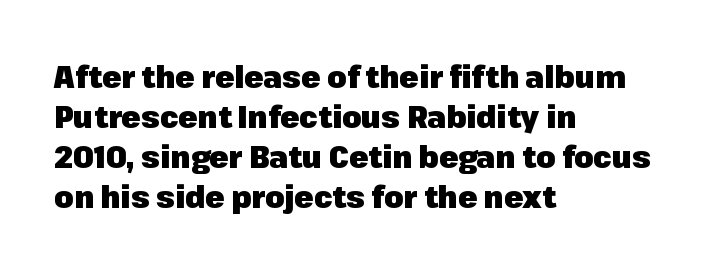
Q: Is the text bold? A: Yes.
Q: Is the text italic (slanted)? A: No, it is upright.
Q: Is the typeface a serif or a sans-serif typeface? A: Sans-serif.
Q: Is the text underlined? A: No.
Q: How is the paragraph aligned? A: Left-aligned.
Q: Is the spacing between letters normal or unusually wide? A: Normal.
Q: Is the spacing between lines tight, normal or loose? A: Normal.
Q: Width (condensed, normal, or wide)? A: Normal.
Q: Stroke contrast? A: Low.
Q: x-height? A: Medium.
Q: Monospaced? A: No.
